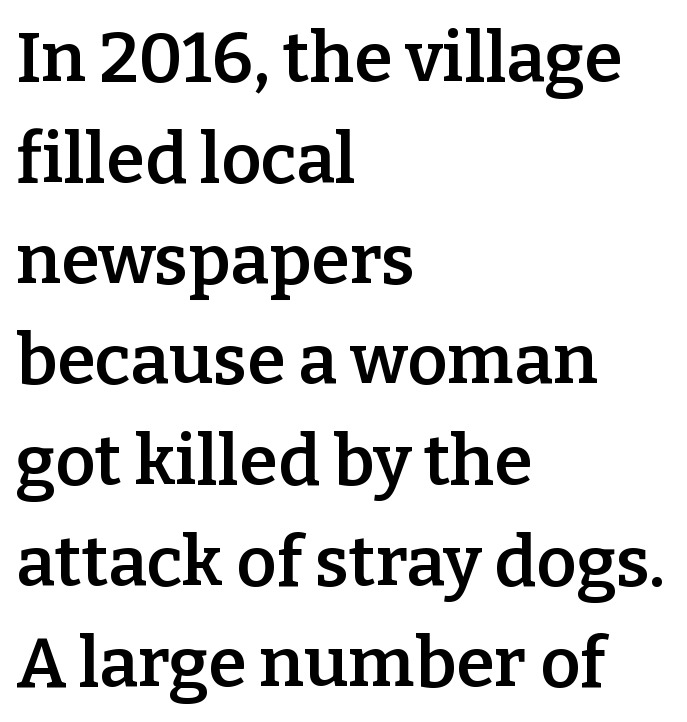
Each letter keeps its own natural width here, so spacing adapts to shape. Typographic density is moderately raised because the face is semibold. The letters sit at their default tracking, neither squeezed nor spread. Honestly, there is no underline to notice here at all. Regarding leading, the lines here are spaced in the standard way.
